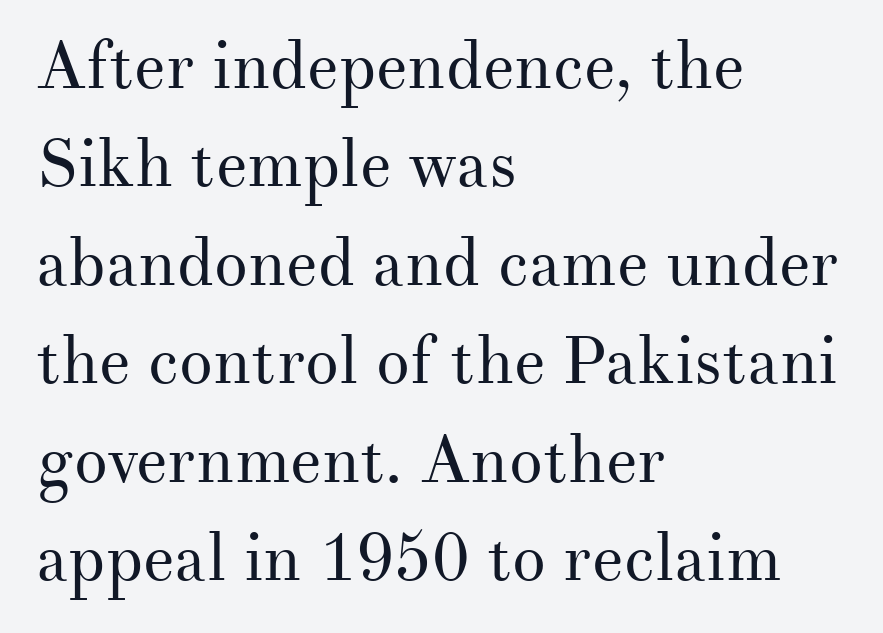
Q: Is the text bold? A: No.
Q: Is the text italic (slanted)? A: No, it is upright.
Q: Is the typeface a serif or a sans-serif typeface? A: Serif.
Q: Is the text underlined? A: No.
Q: How is the paragraph aligned? A: Left-aligned.
Q: Is the spacing between letters normal or unusually wide? A: Normal.
Q: Is the spacing between lines tight, normal or loose? A: Normal.
Q: Width (condensed, normal, or wide)? A: Normal.
Q: Stroke contrast? A: Medium.
Q: x-height? A: Small.
Q: Monospaced? A: No.
